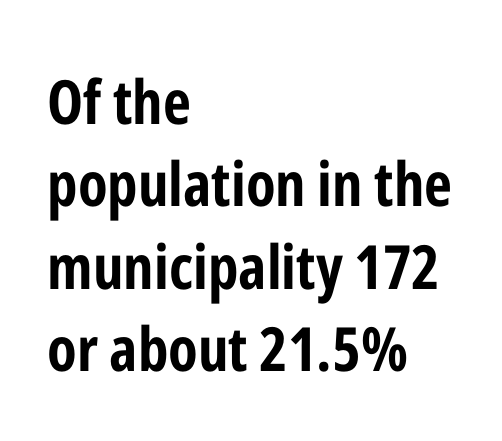
Its strokes are broad and dark, the hallmark of bold type. Does extra space separate the letters? No, they use regular spacing. The letters carry no serifs — their stems end cleanly without finishing strokes. Descender tails drop into unmarked territory. In terms of posture, this sample is upright. Summary of vertical rhythm: regular, with standard interline spacing.
